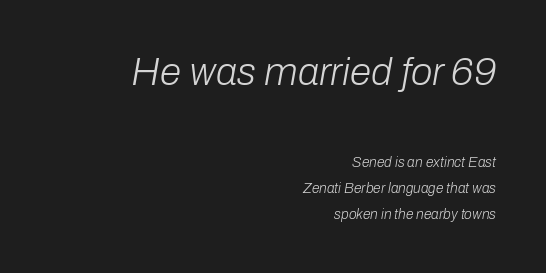
Q: Is the text bold? A: No.
Q: Is the text italic (slanted)? A: Yes, it leans right by about 10 degrees.
Q: Is the text underlined? A: No.
Q: How is the paragraph aligned? A: Right-aligned.
Q: Is the spacing between letters normal or unusually wide? A: Normal.
Q: Which block of text is set in a larger size, the first (top) or the second (bottom)? A: The first (top) one.
Q: Width (condensed, normal, or wide)? A: Normal.
Q: Stroke contrast? A: Low.
Q: x-height? A: Medium.
Q: Monospaced? A: No.
